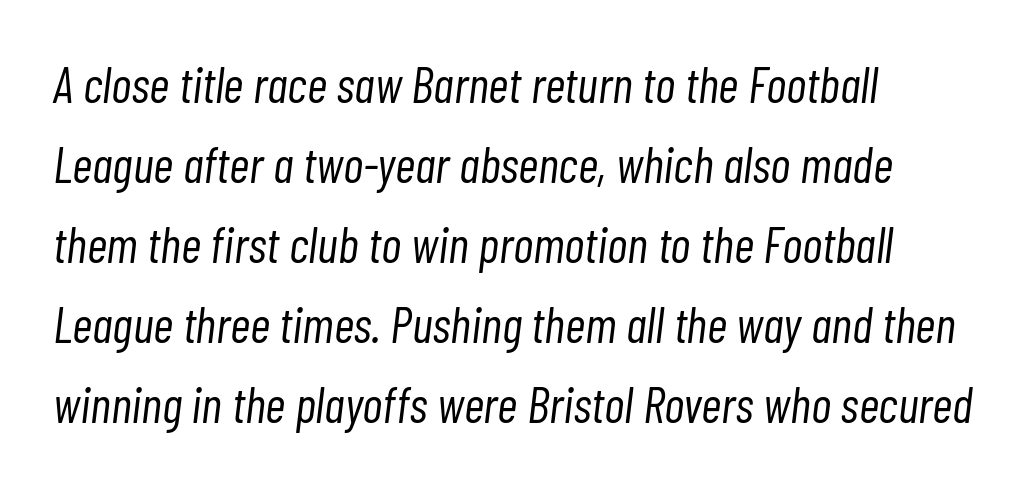
A classic flush-left, rag-right setting is used for this passage. Compared with typical body copy, the letter spacing here is the same. The passage shown leans; its letterforms are oblique. No word sits above an underline. Is there much room between lines? A standard amount, neither cramped nor airy.
